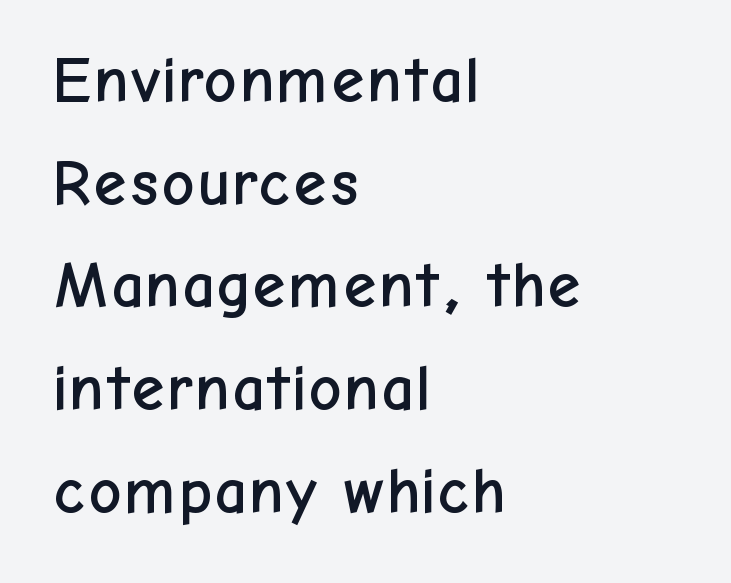
The image shows 65 px sans-serif type, upright; set left-aligned, normal line spacing (1.58x), normal letter spacing, not underlined; low stroke contrast and a medium x-height.
